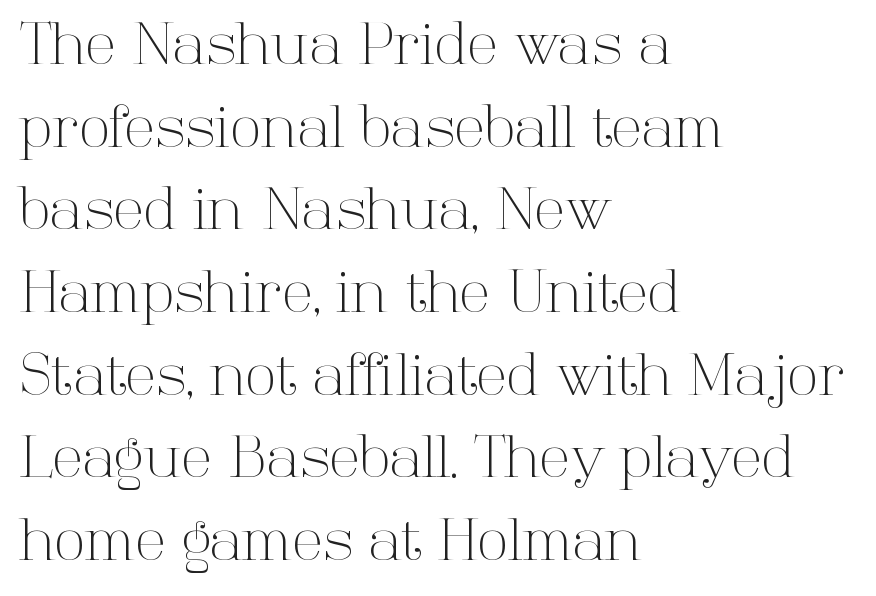
The image shows 57 px light serif type, upright; set left-aligned, normal line spacing (1.45x), normal letter spacing, not underlined; high stroke contrast and a medium x-height.
